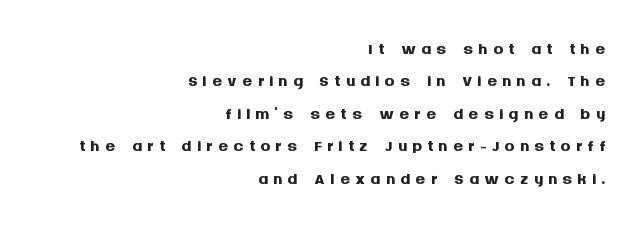
Q: Is the text bold? A: Yes.
Q: Is the text italic (slanted)? A: No, it is upright.
Q: Is the text underlined? A: No.
Q: How is the paragraph aligned? A: Right-aligned.
Q: Is the spacing between letters normal or unusually wide? A: Unusually wide.
Q: Is the spacing between lines tight, normal or loose? A: Normal.
